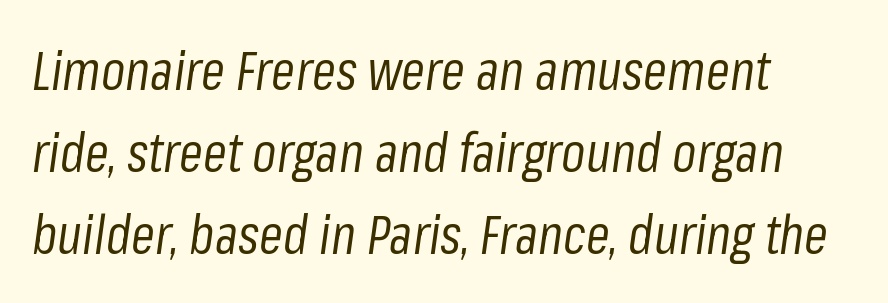
Q: Is the text bold? A: No.
Q: Is the text italic (slanted)? A: Yes, it leans right by about 8 degrees.
Q: Is the text underlined? A: No.
Q: How is the paragraph aligned? A: Left-aligned.
Q: Is the spacing between letters normal or unusually wide? A: Normal.
Q: Is the spacing between lines tight, normal or loose? A: Normal.
Q: Width (condensed, normal, or wide)? A: Condensed.
Q: Stroke contrast? A: Low.
Q: x-height? A: Medium.
Q: Monospaced? A: No.
